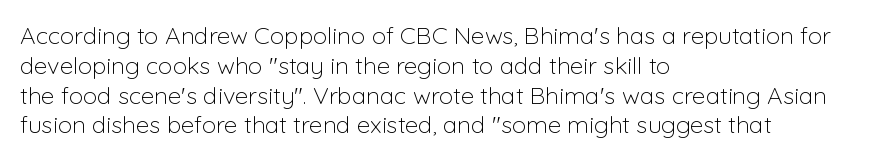
Q: Is the text bold? A: No.
Q: Is the text italic (slanted)? A: No, it is upright.
Q: Is the text underlined? A: No.
Q: How is the paragraph aligned? A: Left-aligned.
Q: Is the spacing between letters normal or unusually wide? A: Normal.
